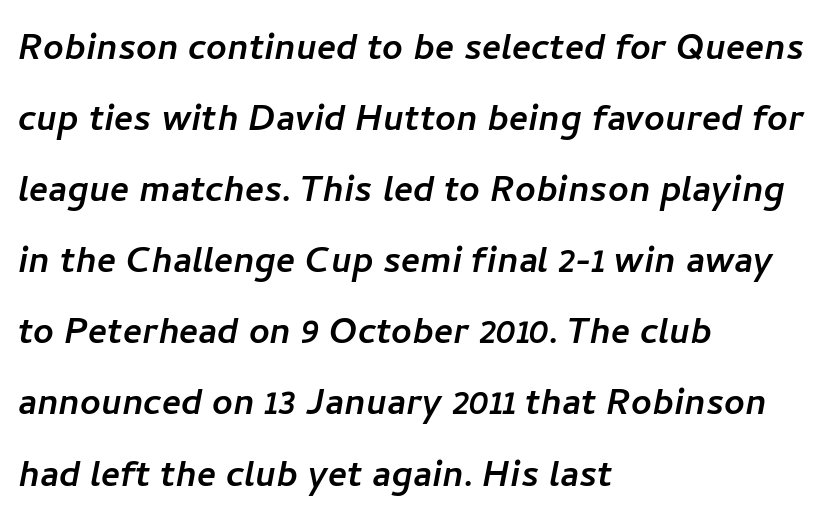
Each letter's strokes conclude bluntly, with no projecting serifs. The compositor pushed each line to the left boundary. No extra tracking has been applied to these lines. Spacing verdict: proportional, widths tailored to each character.
